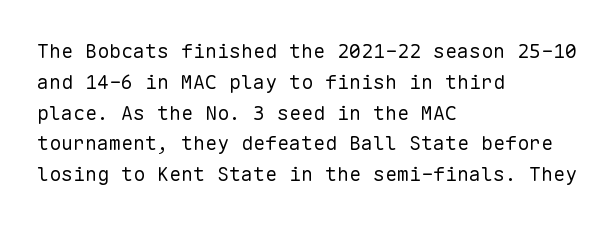
Unmarked baselines from the first word to the last. Between one letter and the next there's only the usual sliver of space. Left-aligned paragraph, ragged on the right. Compared with typical paragraphs, the rows here are spaced about the same. It's the straight-up-and-down kind of type.
